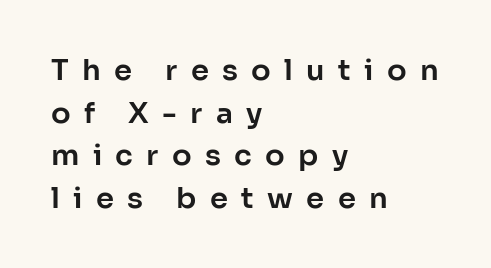
The horizontal fit of the characters is loose and conspicuously gappy. The letters stand straight up with perfectly vertical stems. The space directly below the letters is spotless. Note the varied advance widths — an 'i' is clearly narrower than an 'm'.
